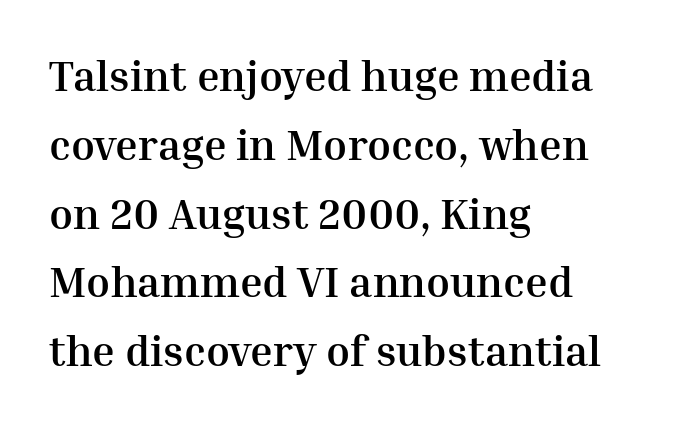
The letters advance in unequal steps, a hallmark of proportional type. Here the glyphs are tracked normally, forming tight word shapes. The space directly below the letters is spotless. Which margin do the lines hug? The left one — the right edge is uneven.
